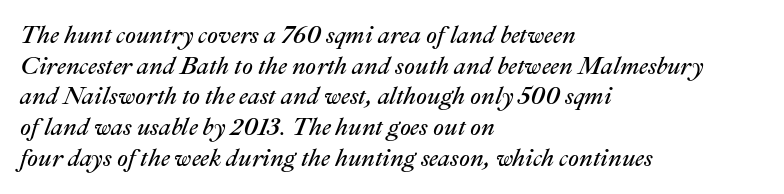
The image shows 24 px text type, italic (leaning right); set left-aligned, normal line spacing (1.28x), normal letter spacing, not underlined.
